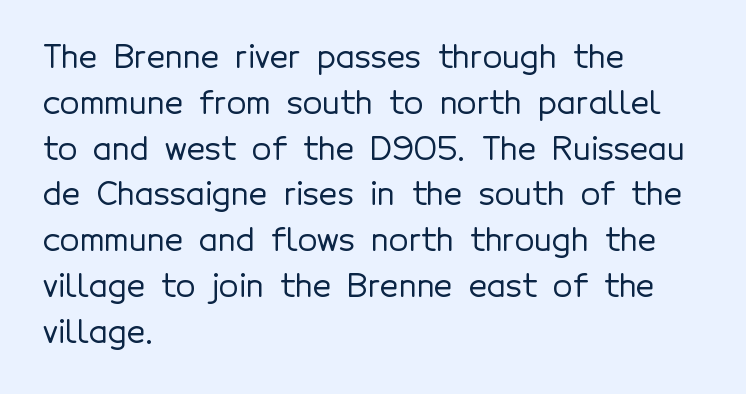
{"serif": "no", "italic": "no", "width": "normal", "x_height": "medium", "monospaced": "no", "underline": "no", "align": "left", "line_spacing": "normal", "line_spacing_ratio": 1.43, "letter_spacing": "normal", "letter_spacing_em": 0.0, "glyph_px": 32}
